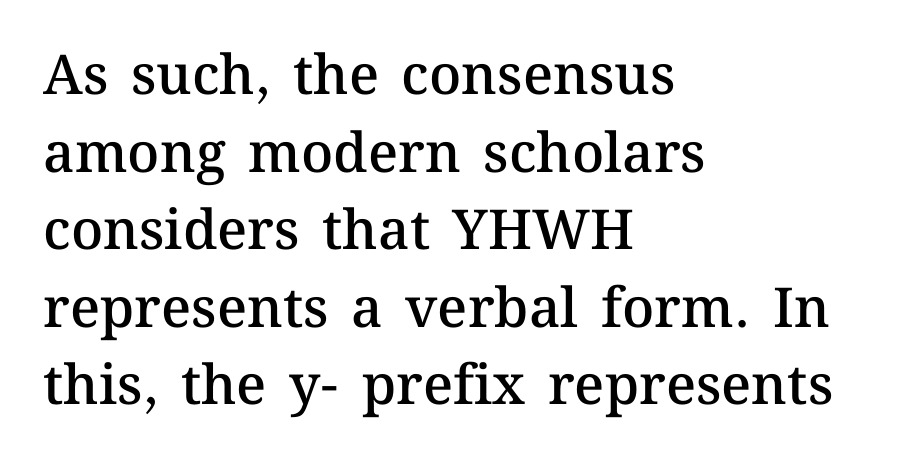
{"italic": "no", "bold": "semi", "weight": "semibold", "width": "normal", "stroke_contrast": "medium", "x_height": "medium", "monospaced": "no", "underline": "no", "align": "left", "line_spacing": "normal", "line_spacing_ratio": 1.41, "letter_spacing": "normal", "letter_spacing_em": 0.0, "glyph_px": 55}
